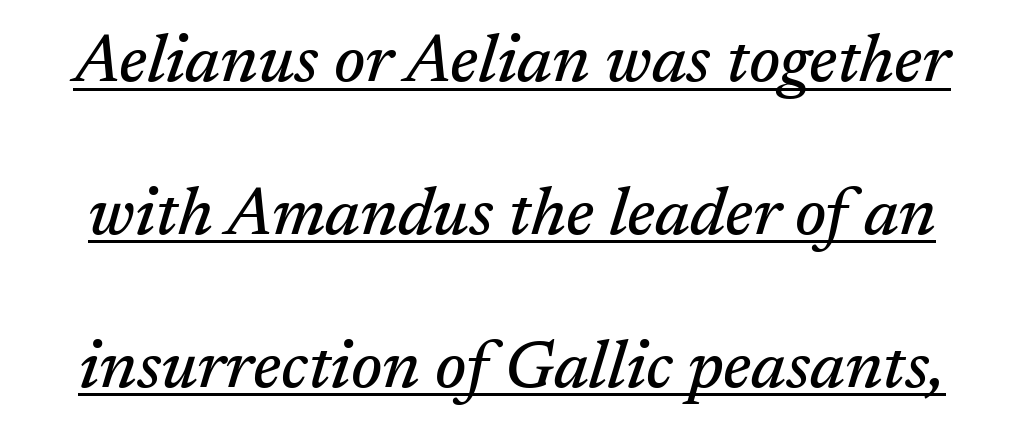
{"serif": "yes", "italic": "yes", "lean": "right", "slant_degrees": 17, "width": "normal", "stroke_contrast": "medium", "x_height": "medium", "monospaced": "no", "underline": "yes", "line_spacing": "loose", "line_spacing_ratio": 2.28, "letter_spacing": "normal", "letter_spacing_em": 0.0, "glyph_px": 67}
